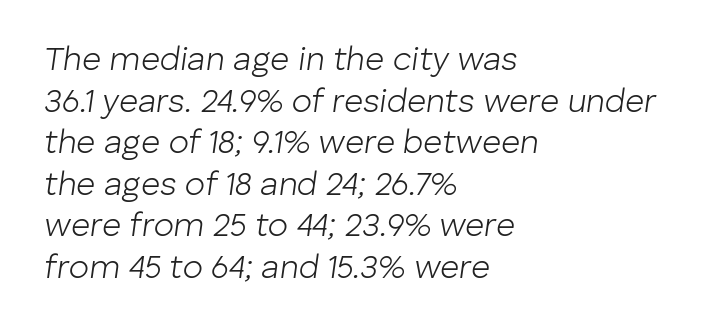
Q: Is the text bold? A: No.
Q: Is the text italic (slanted)? A: Yes, it leans right by about 8 degrees.
Q: Is the text underlined? A: No.
Q: How is the paragraph aligned? A: Left-aligned.
Q: Is the spacing between letters normal or unusually wide? A: Normal.
Q: Is the spacing between lines tight, normal or loose? A: Normal.
Q: Width (condensed, normal, or wide)? A: Normal.
Q: Stroke contrast? A: Low.
Q: x-height? A: Medium.
Q: Monospaced? A: No.
